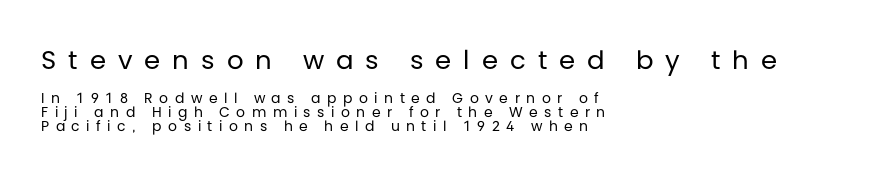
The image shows 26 px text type, upright; set left-aligned, tight line spacing (1.01x), unusually wide letter spacing (+0.46 em), not underlined; the first (top) block is 1.86x larger.
